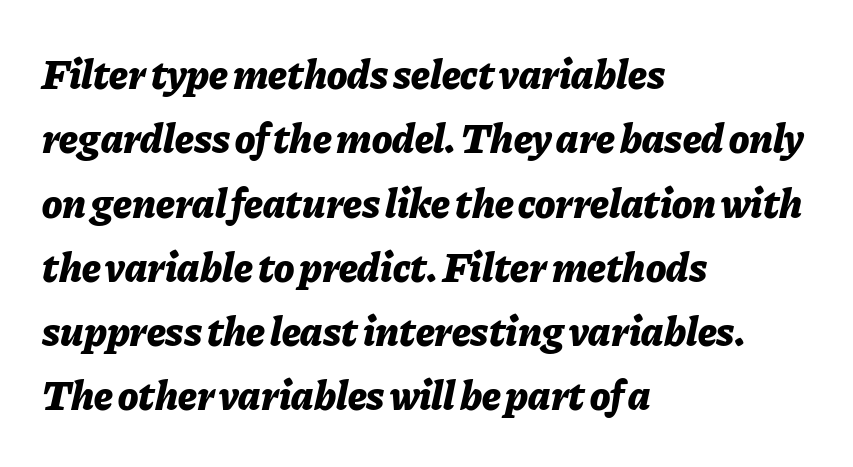
{"italic": "yes", "lean": "right", "slant_degrees": 11, "bold": "yes", "weight": "bold", "width": "normal", "stroke_contrast": "low", "x_height": "medium", "monospaced": "no", "underline": "no", "align": "left", "line_spacing": "normal", "line_spacing_ratio": 1.53, "letter_spacing": "normal", "letter_spacing_em": 0.0, "glyph_px": 42}
